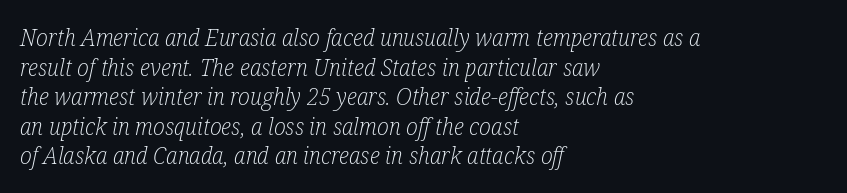
Anything drawn beneath the words? Only blank space. The passage is arranged the way most books set body copy — flush left. A light-to-regular cut is what we see here. You could call the tracking neutral — neither tight nor loose.
